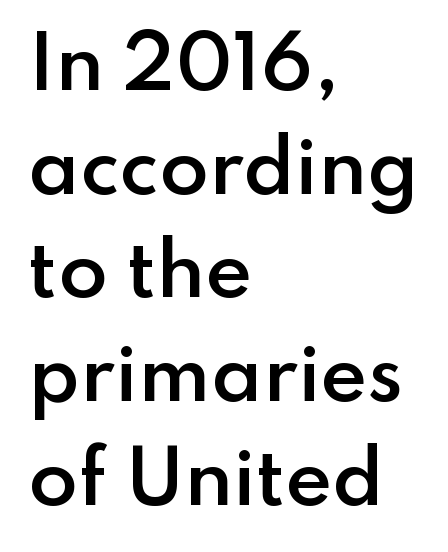
Q: Is the text bold? A: Semi-bold.
Q: Is the text italic (slanted)? A: No, it is upright.
Q: Is the typeface a serif or a sans-serif typeface? A: Sans-serif.
Q: Is the text underlined? A: No.
Q: How is the paragraph aligned? A: Left-aligned.
Q: Is the spacing between letters normal or unusually wide? A: Normal.
Q: Is the spacing between lines tight, normal or loose? A: Normal.
Q: Width (condensed, normal, or wide)? A: Normal.
Q: Stroke contrast? A: Low.
Q: x-height? A: Small.
Q: Monospaced? A: No.
